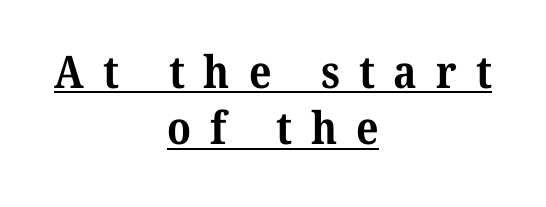
The image shows 45 px bold serif type; set centered, normal line spacing (1.25x), unusually wide letter spacing (+0.42 em), underlined; medium stroke contrast and a medium x-height.
